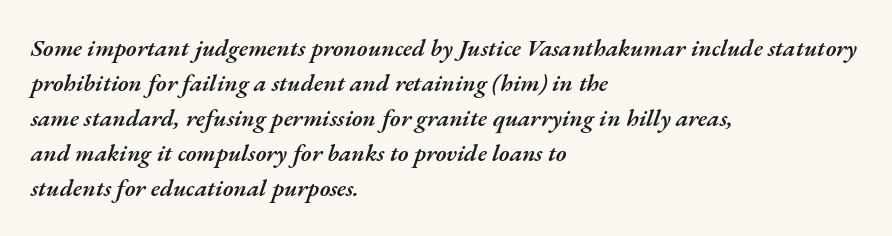
The image shows 24 px text type, italic (leaning right); set left-aligned, normal line spacing (1.46x), normal letter spacing, not underlined.
